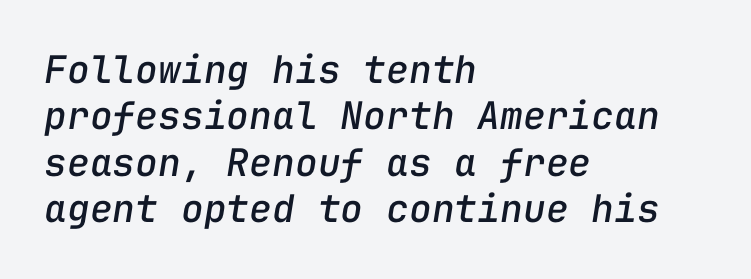
Q: Is the text italic (slanted)? A: Yes, it leans right by about 9 degrees.
Q: Is the text underlined? A: No.
Q: How is the paragraph aligned? A: Left-aligned.
Q: Is the spacing between letters normal or unusually wide? A: Normal.
Q: Width (condensed, normal, or wide)? A: Normal.
Q: Stroke contrast? A: Low.
Q: x-height? A: Medium.
Q: Monospaced? A: Yes.
